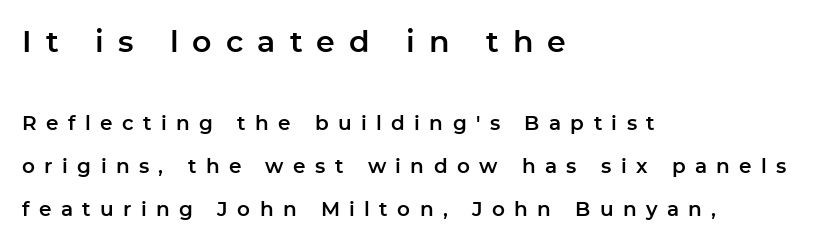
Caption: upper text group enlarged, lower text group reduced. Someone cranked the tracking dial way up on this one. Type style note: lacks serifs. The letters stand straight up with perfectly vertical stems. Is there much room between lines? Yes — plenty of vertical air separates them. Type without underlining.
